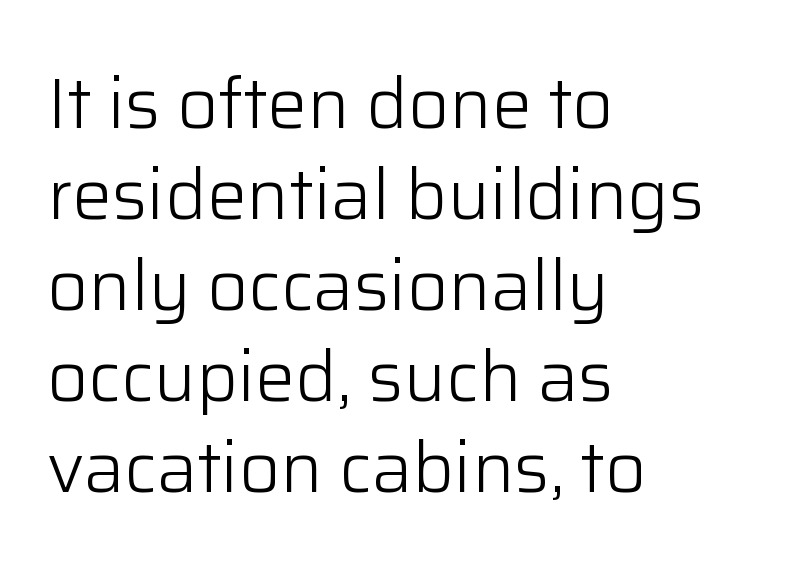
The passage shown is typed in a proportional face where columns would drift. The gaps between neighbouring characters are ordinary and unremarkable. Stroke mass is kept to a normal reading level or below. In terms of posture, this sample is upright.
